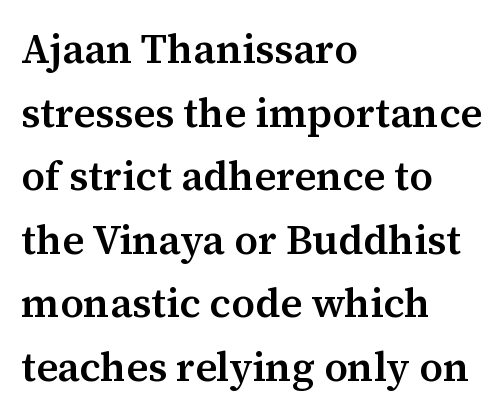
{"serif": "yes", "italic": "no", "bold": "semi", "weight": "semibold", "width": "normal", "stroke_contrast": "medium", "x_height": "medium", "monospaced": "no", "underline": "no", "align": "left", "line_spacing": "normal", "line_spacing_ratio": 1.55, "letter_spacing": "normal", "letter_spacing_em": 0.0, "glyph_px": 41}
